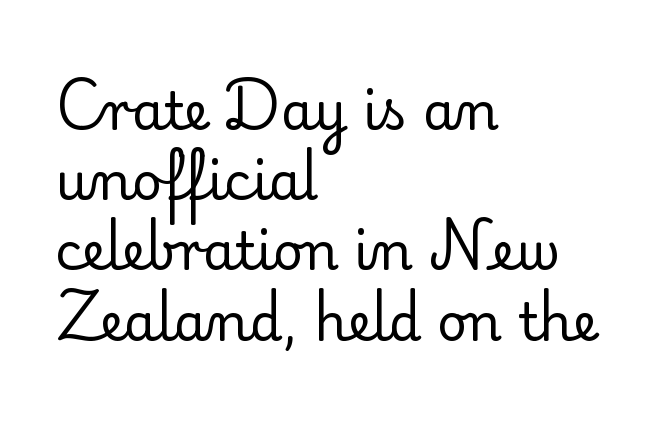
{"serif": "yes", "italic": "no", "bold": "no", "weight": "regular", "width": "normal", "stroke_contrast": "low", "x_height": "small", "monospaced": "no", "underline": "no", "align": "left", "line_spacing": "normal", "line_spacing_ratio": 1.35, "letter_spacing": "normal", "letter_spacing_em": 0.0, "glyph_px": 52}
